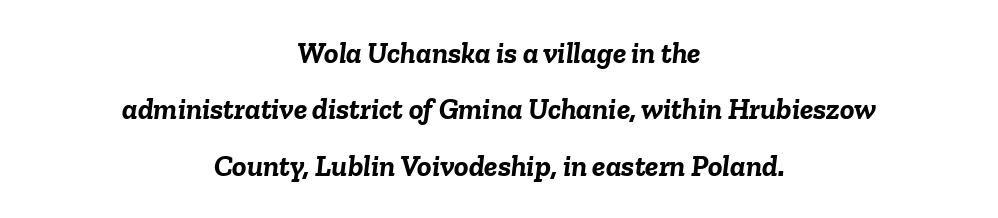
The image shows 30 px semibold type, italic (leaning right); set centered, line spacing 1.88x, normal letter spacing, not underlined; low stroke contrast and a medium x-height.
